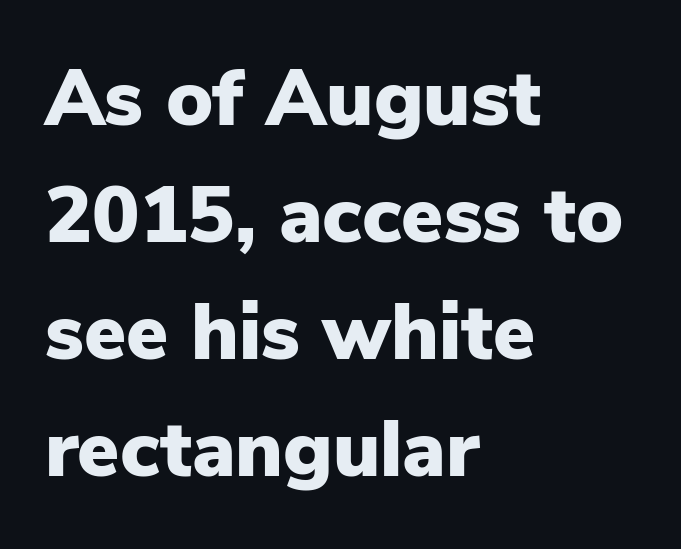
The image shows 79 px heavy sans-serif type, upright; set left-aligned, normal line spacing (1.48x), normal letter spacing, not underlined; low stroke contrast and a medium x-height.
